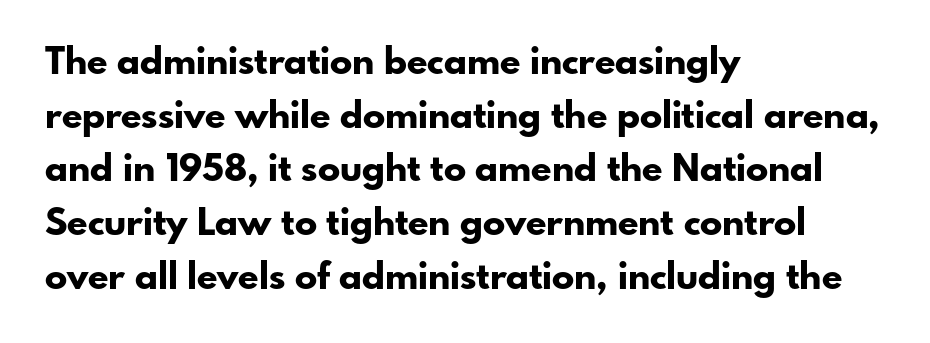
The image shows 37 px bold sans-serif type, upright; set left-aligned, normal line spacing (1.45x), normal letter spacing, not underlined; low stroke contrast and a small x-height.
